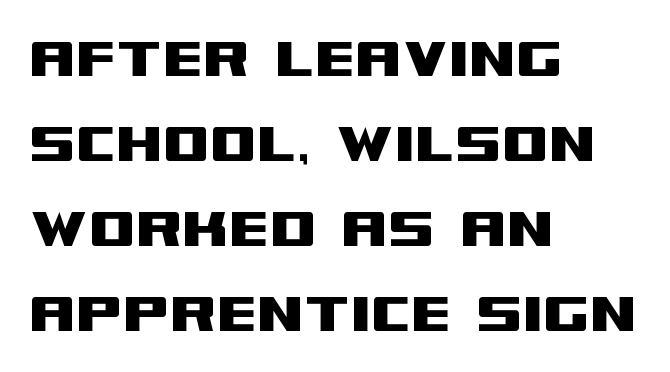
Q: Is the text italic (slanted)? A: No, it is upright.
Q: Is the typeface a serif or a sans-serif typeface? A: Sans-serif.
Q: Is the text underlined? A: No.
Q: How is the paragraph aligned? A: Left-aligned.
Q: Is the spacing between letters normal or unusually wide? A: Normal.
Q: Is the spacing between lines tight, normal or loose? A: Normal.
Q: Width (condensed, normal, or wide)? A: Wide.
Q: Stroke contrast? A: Medium.
Q: x-height? A: Large.
Q: Monospaced? A: No.
